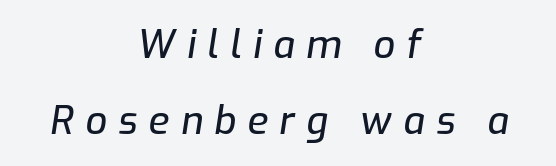
{"italic": "yes", "lean": "right", "slant_degrees": 9, "width": "normal", "stroke_contrast": "low", "x_height": "medium", "monospaced": "no", "underline": "no", "align": "center", "line_spacing": "loose", "line_spacing_ratio": 1.99, "letter_spacing": "wide", "letter_spacing_em": 0.3, "glyph_px": 38}
